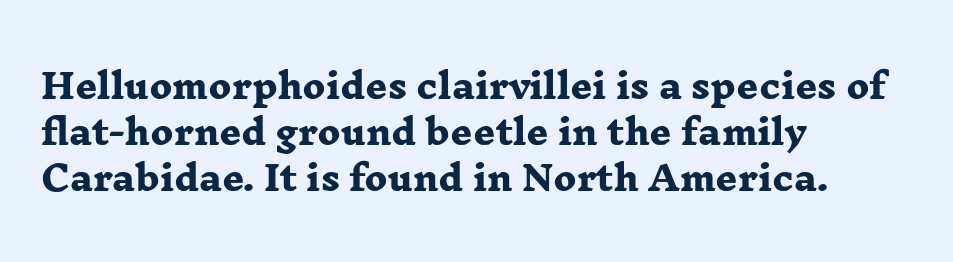
Q: Is the text bold? A: Yes.
Q: Is the typeface a serif or a sans-serif typeface? A: Serif.
Q: Is the text underlined? A: No.
Q: How is the paragraph aligned? A: Left-aligned.
Q: Is the spacing between letters normal or unusually wide? A: Normal.
Q: Is the spacing between lines tight, normal or loose? A: Normal.
Q: Width (condensed, normal, or wide)? A: Wide.
Q: Stroke contrast? A: Low.
Q: x-height? A: Medium.
Q: Monospaced? A: No.
